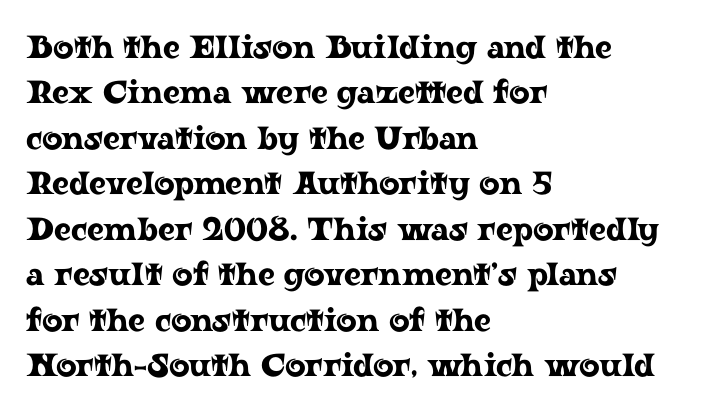
This rendering uses left alignment, leaving the right contour irregular. Caption: standard tracking, unaltered. Vertical strokes here are truly vertical. Glance below the letters and you will spot only blank space.
